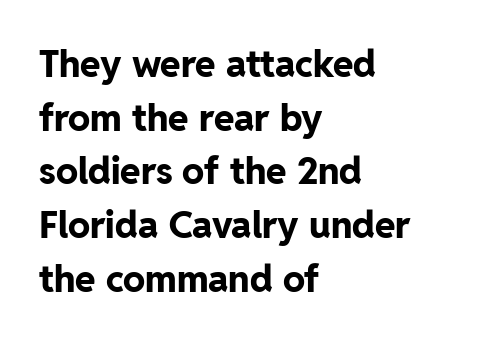
The image shows 37 px bold sans-serif type, upright; set left-aligned, normal line spacing (1.45x), normal letter spacing, not underlined; low stroke contrast and a medium x-height.
